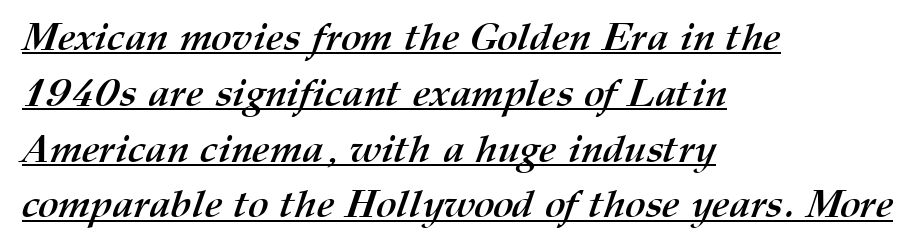
The text block is weighted toward the left margin, trailing off unevenly rightward. Does the weight exceed regular? Yes, all the way to bold. The line texture is even and compact thanks to regular tracking. A continuous stroke trails under the words, as in a hyperlink. The rendering uses natural spacing where letterforms have individual widths. The lines sit at an ordinary, default distance from one another.
